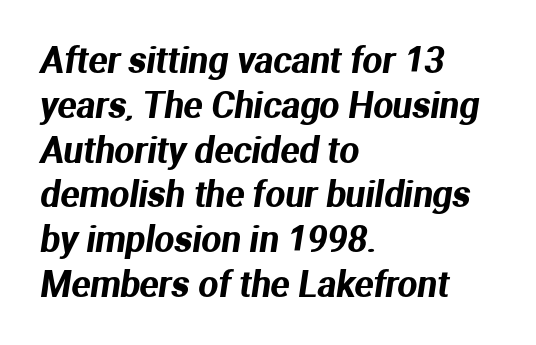
{"serif": "no", "width": "normal", "stroke_contrast": "medium", "x_height": "medium", "monospaced": "no", "underline": "no", "align": "left", "line_spacing": "normal", "line_spacing_ratio": 1.28, "letter_spacing": "normal", "letter_spacing_em": 0.0, "glyph_px": 35}
